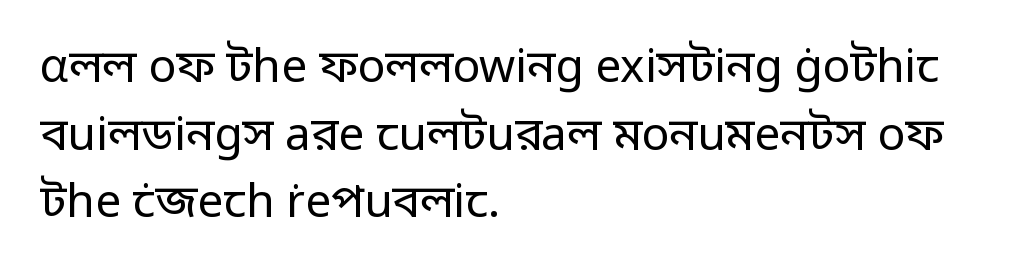
{"serif": "no", "italic": "no", "bold": "no", "weight": "regular", "width": "normal", "stroke_contrast": "low", "x_height": "medium", "monospaced": "no", "underline": "no", "align": "left", "line_spacing": "normal", "line_spacing_ratio": 1.47, "letter_spacing": "normal", "letter_spacing_em": 0.0, "glyph_px": 46}
